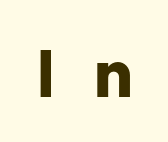
Between one letter and the next there's a generous, obvious gap. Character widths vary here, with narrow letters taking less room than wide ones. The gap between lines stays unmarked. The lettering stays uniformly vertical, giving the passage a roman look.
